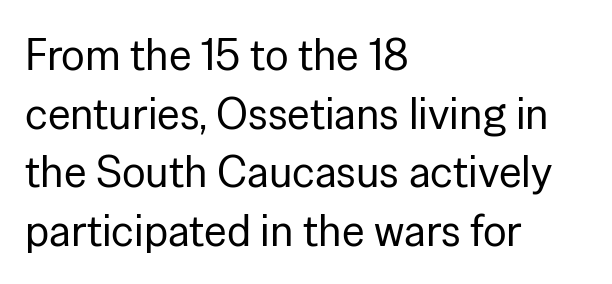
The typeface chosen for these lines omits serifs. Whoever set this chose a conventional vertical rhythm. Layout note: lines flush left. Think standard paragraph weight, or any step lighter than that. Spacing verdict: proportional, widths tailored to each character.
